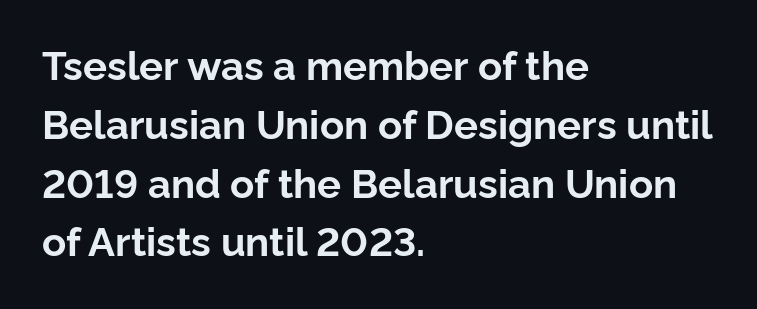
The face used here is proportionally spaced, like ordinary book or web type. The passage shown is emphatically bold. Decoration check: the copy has no underline. Stroke terminals: plain, sans-serif.
